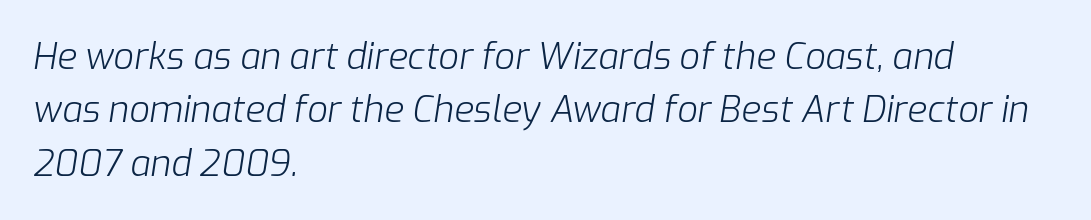
Q: Is the text bold? A: No.
Q: Is the text italic (slanted)? A: Yes, it leans right by about 9 degrees.
Q: Is the text underlined? A: No.
Q: How is the paragraph aligned? A: Left-aligned.
Q: Is the spacing between letters normal or unusually wide? A: Normal.
Q: Is the spacing between lines tight, normal or loose? A: Normal.
Q: Width (condensed, normal, or wide)? A: Normal.
Q: Stroke contrast? A: Low.
Q: x-height? A: Medium.
Q: Monospaced? A: No.
